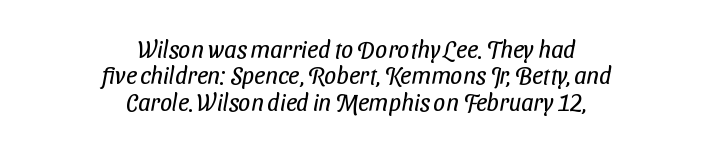
Q: Is the text bold? A: No.
Q: Is the text underlined? A: No.
Q: How is the paragraph aligned? A: Centered.
Q: Is the spacing between letters normal or unusually wide? A: Normal.
Q: Is the spacing between lines tight, normal or loose? A: Tight.
